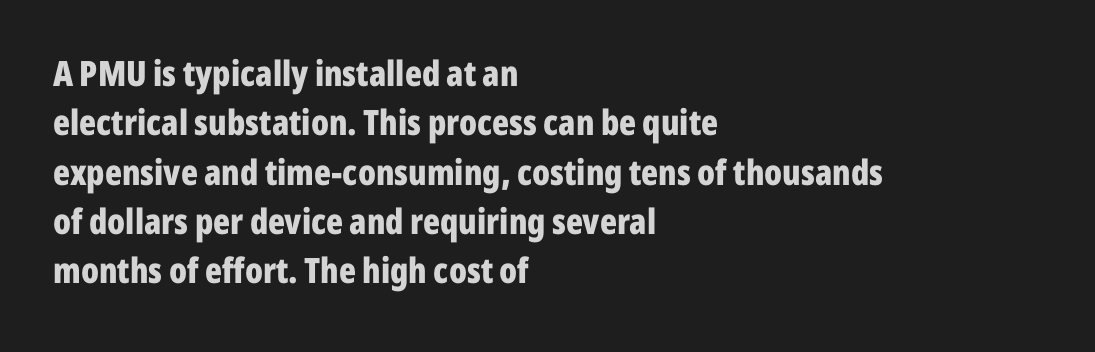
{"serif": "no", "italic": "no", "bold": "yes", "weight": "bold", "width": "condensed", "stroke_contrast": "low", "x_height": "medium", "monospaced": "no", "underline": "no", "align": "left", "line_spacing": "normal", "line_spacing_ratio": 1.41, "letter_spacing": "normal", "letter_spacing_em": 0.0, "glyph_px": 35}
